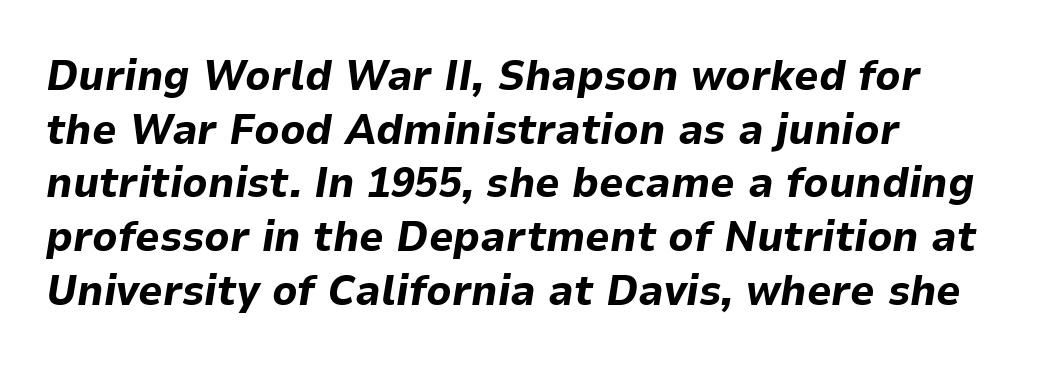
Evenly set lines give the paragraph a standard silhouette. Here the designer chose a conventional face with non-uniform glyph widths. Plain, unruled lines of type. A typesetter would call this zero additional tracking.
